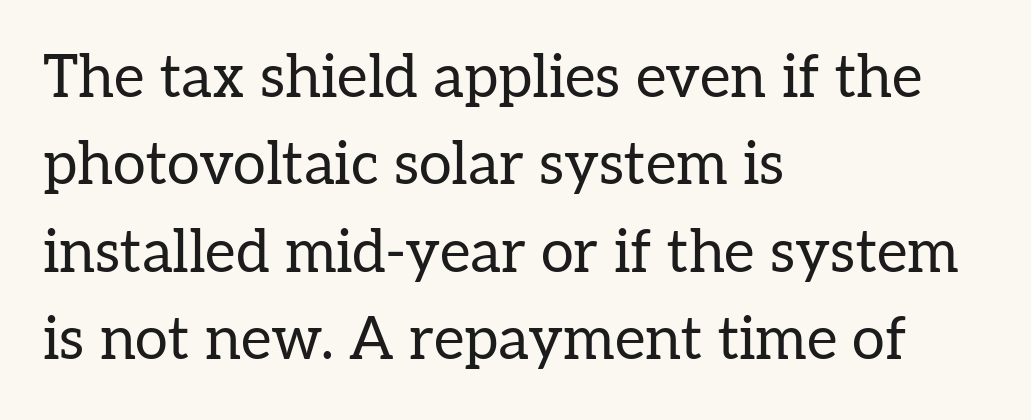
The image shows 59 px regular-weight serif type, upright; set left-aligned, normal line spacing (1.48x), normal letter spacing, not underlined; low stroke contrast and a medium x-height.
